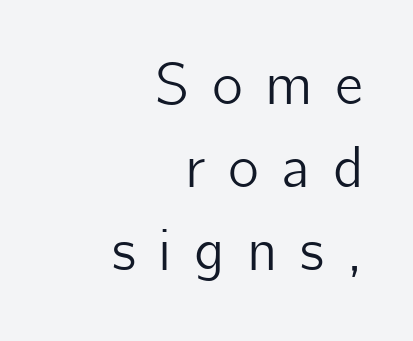
{"serif": "no", "italic": "no", "width": "normal", "stroke_contrast": "low", "x_height": "medium", "monospaced": "no", "underline": "no", "align": "right", "line_spacing": "normal", "line_spacing_ratio": 1.41, "letter_spacing": "wide", "letter_spacing_em": 0.38, "glyph_px": 59}
